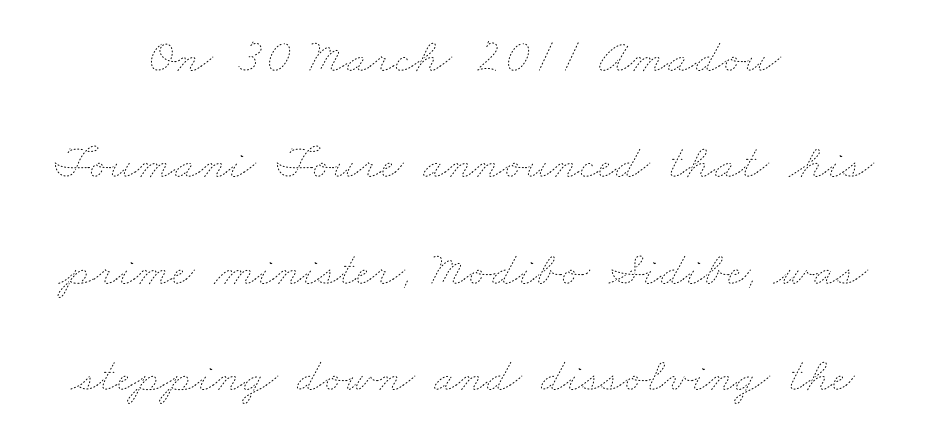
Q: Is the text bold? A: No.
Q: Is the text underlined? A: No.
Q: How is the paragraph aligned? A: Centered.
Q: Is the spacing between letters normal or unusually wide? A: Normal.
Q: Is the spacing between lines tight, normal or loose? A: Loose.
Q: Width (condensed, normal, or wide)? A: Wide.
Q: Stroke contrast? A: Low.
Q: x-height? A: Small.
Q: Monospaced? A: No.
